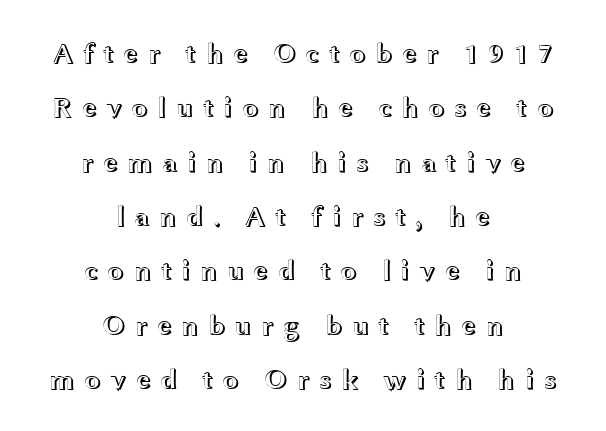
{"italic": "no", "width": "wide", "x_height": "medium", "monospaced": "no", "underline": "no", "align": "center", "line_spacing": "loose", "line_spacing_ratio": 1.94, "letter_spacing": "wide", "letter_spacing_em": 0.31, "glyph_px": 28}
